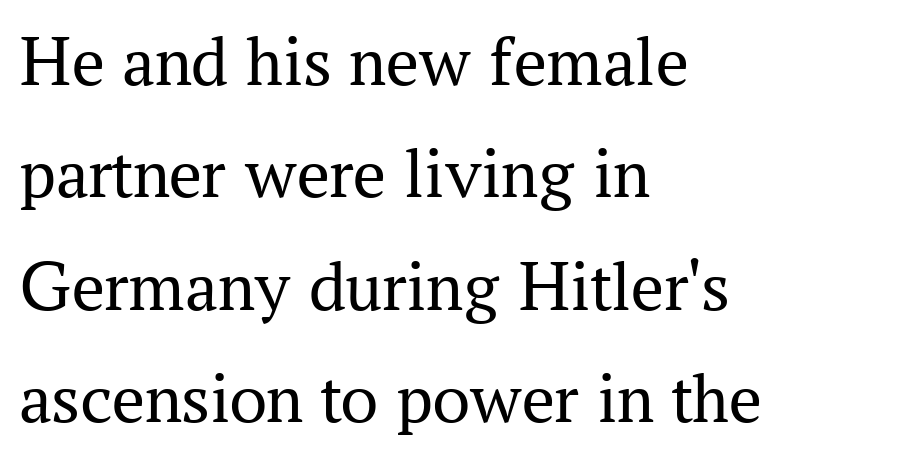
{"serif": "yes", "italic": "no", "bold": "no", "weight": "regular", "width": "normal", "stroke_contrast": "medium", "x_height": "medium", "monospaced": "no", "underline": "no", "align": "left", "line_spacing": "normal", "line_spacing_ratio": 1.54, "letter_spacing": "normal", "letter_spacing_em": 0.0, "glyph_px": 73}
